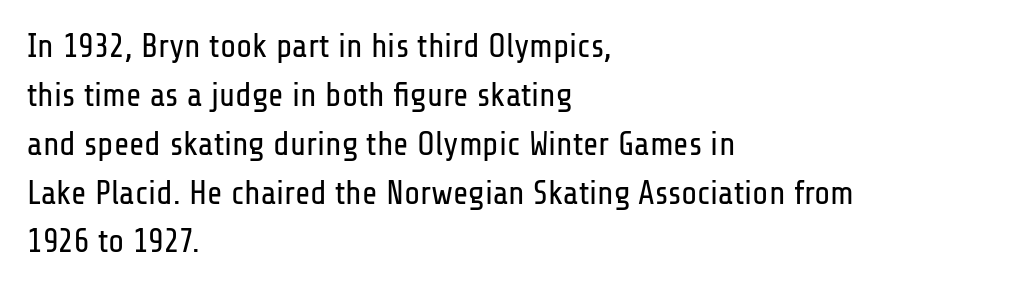
Q: Is the text bold? A: No.
Q: Is the text italic (slanted)? A: No, it is upright.
Q: Is the typeface a serif or a sans-serif typeface? A: Sans-serif.
Q: Is the text underlined? A: No.
Q: How is the paragraph aligned? A: Left-aligned.
Q: Is the spacing between letters normal or unusually wide? A: Normal.
Q: Is the spacing between lines tight, normal or loose? A: Normal.
Q: Width (condensed, normal, or wide)? A: Condensed.
Q: Stroke contrast? A: Low.
Q: x-height? A: Medium.
Q: Monospaced? A: No.
